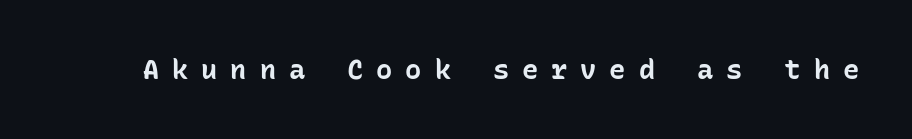
Q: Is the text bold? A: Yes.
Q: Is the text italic (slanted)? A: No, it is upright.
Q: Is the text underlined? A: No.
Q: Is the spacing between letters normal or unusually wide? A: Unusually wide.
